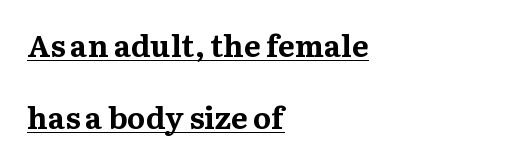
{"serif": "yes", "italic": "no", "bold": "yes", "weight": "bold", "width": "normal", "stroke_contrast": "medium", "x_height": "medium", "monospaced": "no", "underline": "yes", "align": "left", "line_spacing": "loose", "line_spacing_ratio": 2.33, "letter_spacing": "normal", "letter_spacing_em": 0.0, "glyph_px": 31}
